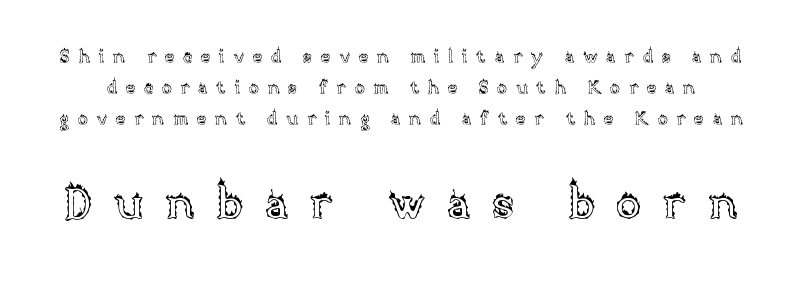
{"italic": "no", "width": "normal", "x_height": "large", "monospaced": "no", "underline": "no", "line_spacing_ratio": 1.73, "letter_spacing": "wide", "letter_spacing_em": 0.48, "larger_block": "second", "size_ratio": 2.5, "glyph_px": 45}
